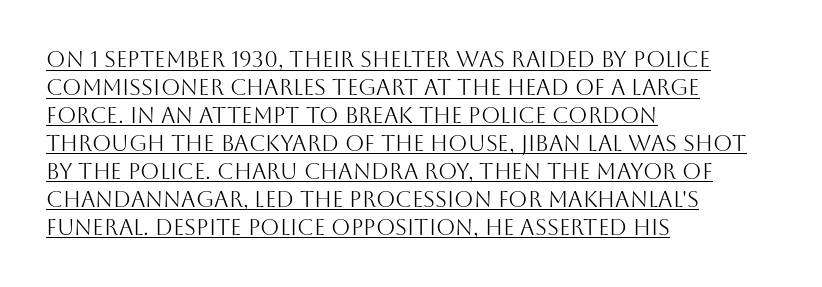
The image shows 22 px text type, upright; set left-aligned, normal line spacing (1.27x), normal letter spacing, underlined.
